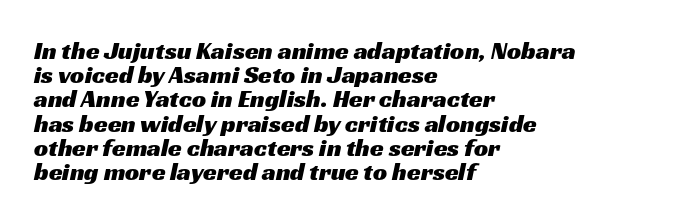
{"underline": "no", "align": "left", "line_spacing": "tight", "line_spacing_ratio": 0.97, "letter_spacing": "normal", "letter_spacing_em": 0.0, "glyph_px": 25}
